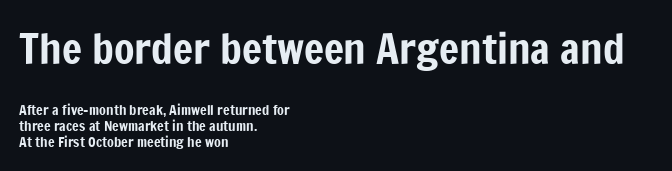
Q: Is the text italic (slanted)? A: No, it is upright.
Q: Is the typeface a serif or a sans-serif typeface? A: Sans-serif.
Q: Is the text underlined? A: No.
Q: How is the paragraph aligned? A: Left-aligned.
Q: Is the spacing between letters normal or unusually wide? A: Normal.
Q: Is the spacing between lines tight, normal or loose? A: Tight.
Q: Which block of text is set in a larger size, the first (top) or the second (bottom)? A: The first (top) one.
Q: Width (condensed, normal, or wide)? A: Condensed.
Q: Stroke contrast? A: Low.
Q: x-height? A: Medium.
Q: Monospaced? A: No.
